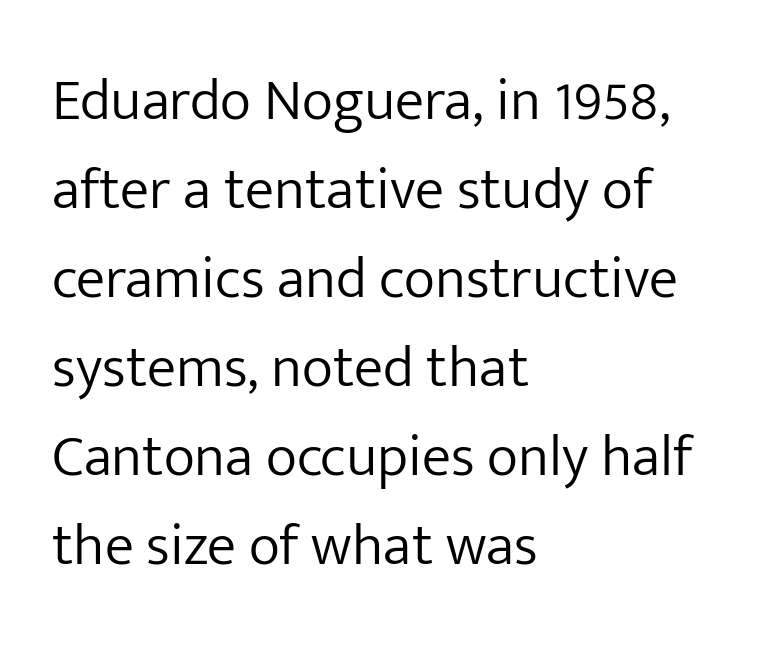
Q: Is the text bold? A: No.
Q: Is the text italic (slanted)? A: No, it is upright.
Q: Is the typeface a serif or a sans-serif typeface? A: Sans-serif.
Q: Is the text underlined? A: No.
Q: How is the paragraph aligned? A: Left-aligned.
Q: Is the spacing between letters normal or unusually wide? A: Normal.
Q: Is the spacing between lines tight, normal or loose? A: Normal.
Q: Width (condensed, normal, or wide)? A: Normal.
Q: Stroke contrast? A: Low.
Q: x-height? A: Medium.
Q: Monospaced? A: No.
